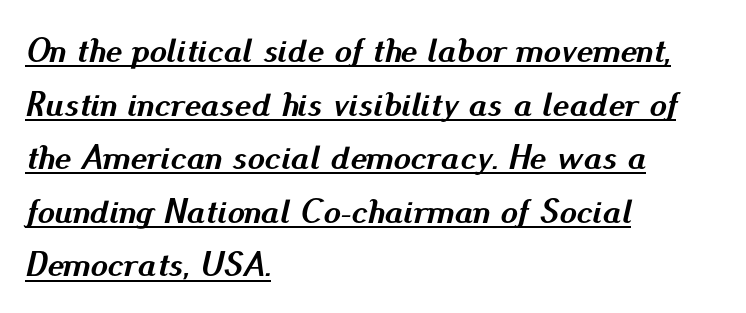
On the weight axis this lands at bold, roughly 700. The font's italic variant was chosen for this text. The letters advance in unequal steps, a hallmark of proportional type. Quick note: interline space is typical.
